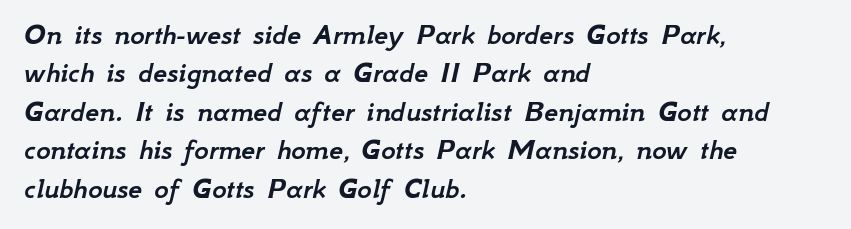
Leftover space on each line is placed entirely after the last word. Plain, unruled lines of type. The face used here is proportionally spaced, like ordinary book or web type. The passage shown leans; its letterforms are oblique.
